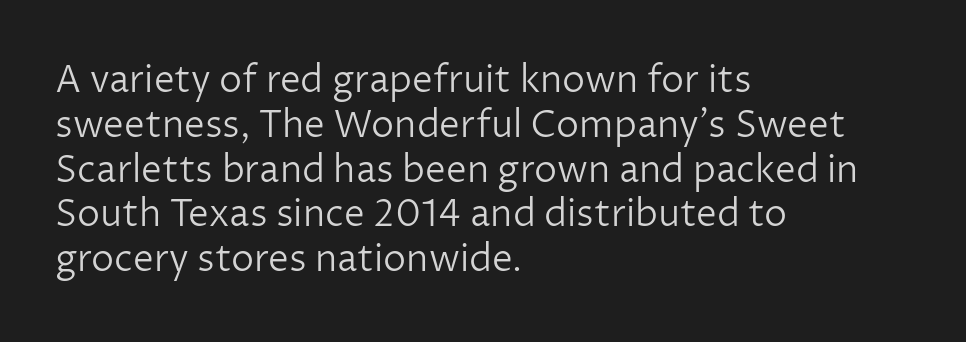
The image shows 37 px light sans-serif type, upright; set left-aligned, line spacing 1.21x, normal letter spacing, not underlined; low stroke contrast and a medium x-height.
